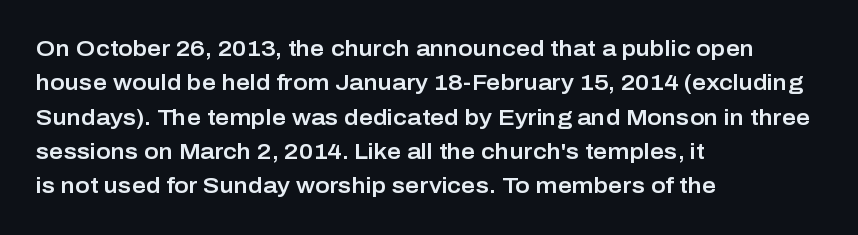
Teacher's note: observe the even left margin — that is flush-left alignment. The passage shown has conventional tracking throughout. It's the straight-up-and-down kind of type. The block of text has a typical density, with ordinary space between rows. The area under the type is left untouched.
